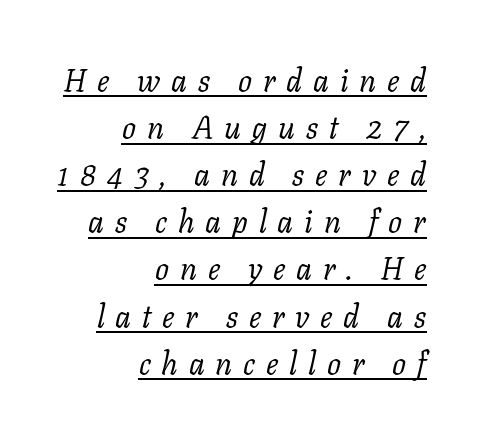
Q: Is the text bold? A: No.
Q: Is the text italic (slanted)? A: Yes, it leans right by about 11 degrees.
Q: Is the typeface a serif or a sans-serif typeface? A: Serif.
Q: Is the text underlined? A: Yes.
Q: How is the paragraph aligned? A: Right-aligned.
Q: Is the spacing between letters normal or unusually wide? A: Unusually wide.
Q: Is the spacing between lines tight, normal or loose? A: Normal.
Q: Width (condensed, normal, or wide)? A: Normal.
Q: Stroke contrast? A: Low.
Q: x-height? A: Medium.
Q: Monospaced? A: No.
